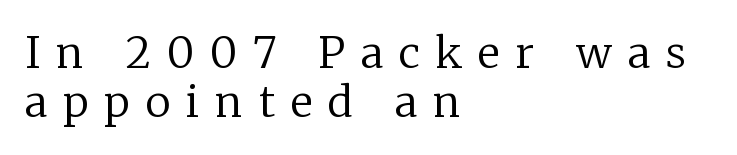
Q: Is the text bold? A: No.
Q: Is the text italic (slanted)? A: No, it is upright.
Q: Is the typeface a serif or a sans-serif typeface? A: Serif.
Q: Is the text underlined? A: No.
Q: How is the paragraph aligned? A: Left-aligned.
Q: Is the spacing between letters normal or unusually wide? A: Unusually wide.
Q: Is the spacing between lines tight, normal or loose? A: Tight.
Q: Width (condensed, normal, or wide)? A: Normal.
Q: Stroke contrast? A: Low.
Q: x-height? A: Medium.
Q: Monospaced? A: No.
